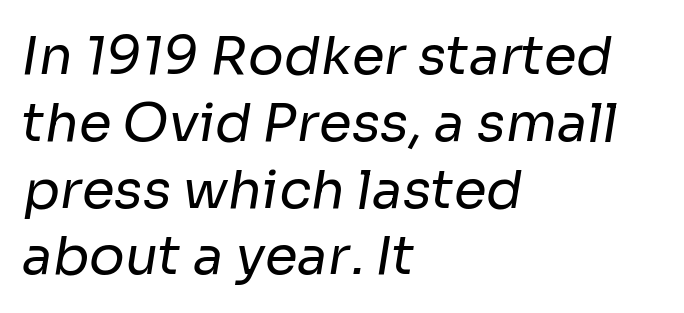
{"serif": "no", "bold": "no", "weight": "regular", "width": "normal", "stroke_contrast": "low", "x_height": "medium", "monospaced": "no", "underline": "no", "align": "left", "line_spacing": "normal", "line_spacing_ratio": 1.26, "letter_spacing": "normal", "letter_spacing_em": 0.0, "glyph_px": 53}
